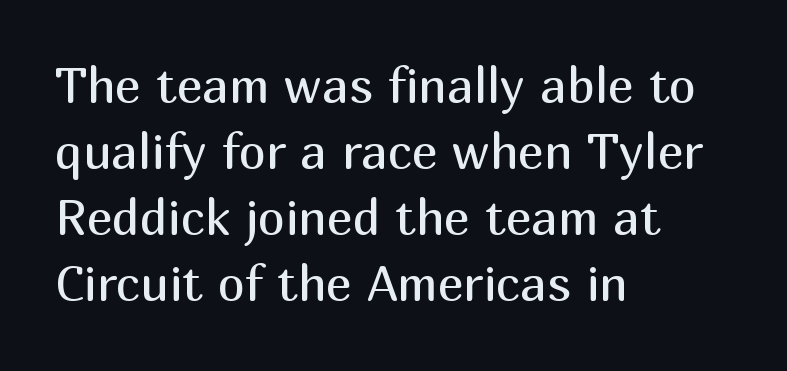
The image shows 49 px regular-weight sans-serif type, upright; set left-aligned, normal line spacing (1.35x), normal letter spacing, not underlined; medium stroke contrast and a medium x-height.
